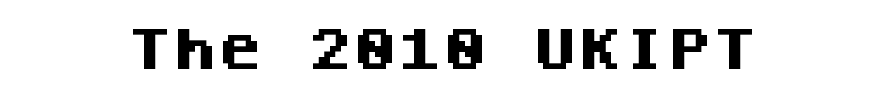
The image shows 45 px heavy sans-serif type, upright, monospaced; set normal letter spacing, not underlined; medium stroke contrast and a large x-height.
